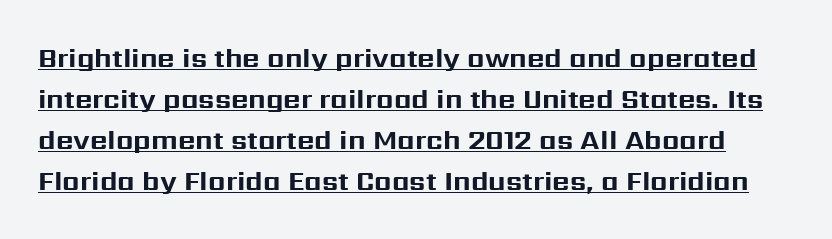
{"italic": "no", "bold": "yes", "underline": "yes", "line_spacing": "normal", "line_spacing_ratio": 1.52, "letter_spacing": "normal", "letter_spacing_em": 0.0, "glyph_px": 27}
